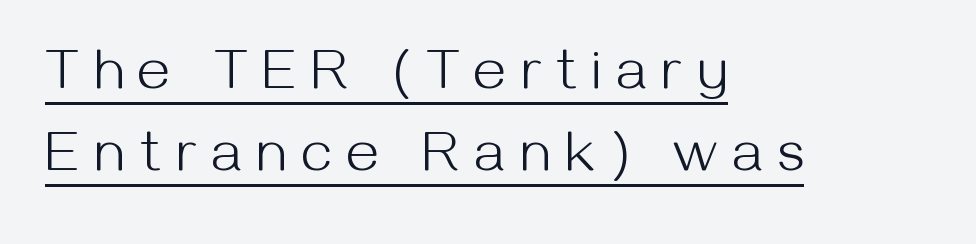
Character widths vary here, with narrow letters taking less room than wide ones. The rendering inserts visible extra space after every character. Honestly, the underline is the first thing you notice here. Letterform terminals end flat and unadorned throughout the passage. This block has exactly the height ordinary leading produces. The type sits square on the baseline with zero lean.
